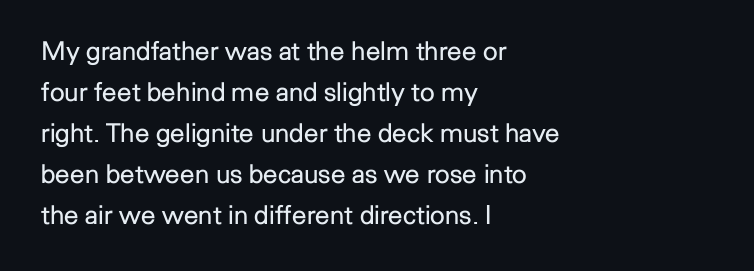
Q: Is the text bold? A: No.
Q: Is the text italic (slanted)? A: No, it is upright.
Q: Is the text underlined? A: No.
Q: How is the paragraph aligned? A: Left-aligned.
Q: Is the spacing between letters normal or unusually wide? A: Normal.
Q: Is the spacing between lines tight, normal or loose? A: Normal.
